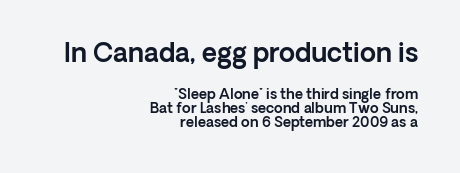
The image shows 26 px text type, upright; set right-aligned, tight line spacing (0.98x), normal letter spacing, not underlined; the first (top) block is 1.86x larger.
